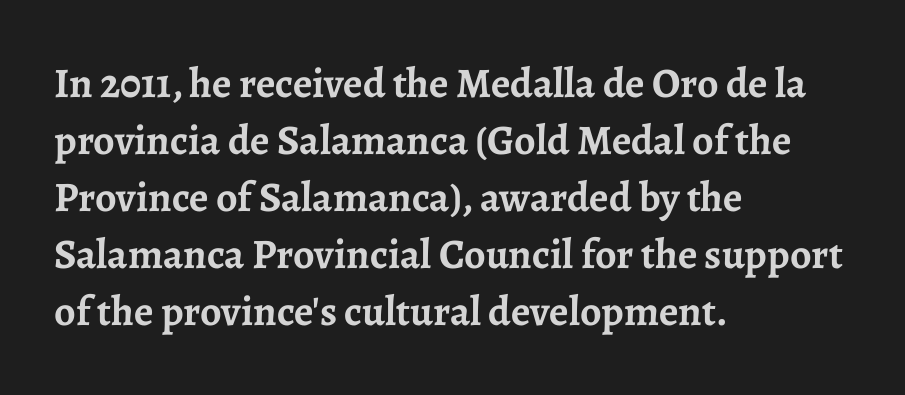
Q: Is the text bold? A: Yes.
Q: Is the text italic (slanted)? A: No, it is upright.
Q: Is the typeface a serif or a sans-serif typeface? A: Serif.
Q: Is the text underlined? A: No.
Q: How is the paragraph aligned? A: Left-aligned.
Q: Is the spacing between letters normal or unusually wide? A: Normal.
Q: Is the spacing between lines tight, normal or loose? A: Normal.
Q: Width (condensed, normal, or wide)? A: Normal.
Q: Stroke contrast? A: Low.
Q: x-height? A: Medium.
Q: Monospaced? A: No.
